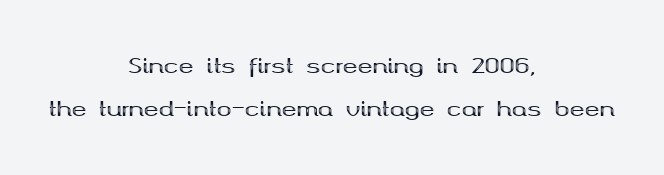
Q: Is the text bold? A: Yes.
Q: Is the text italic (slanted)? A: No, it is upright.
Q: Is the text underlined? A: No.
Q: How is the paragraph aligned? A: Centered.
Q: Is the spacing between letters normal or unusually wide? A: Normal.
Q: Is the spacing between lines tight, normal or loose? A: Loose.
